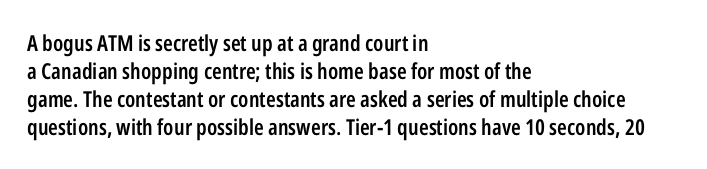
{"italic": "no", "bold": "semi", "underline": "no", "align": "left", "line_spacing": "normal", "line_spacing_ratio": 1.27, "letter_spacing": "normal", "letter_spacing_em": 0.0, "glyph_px": 22}
